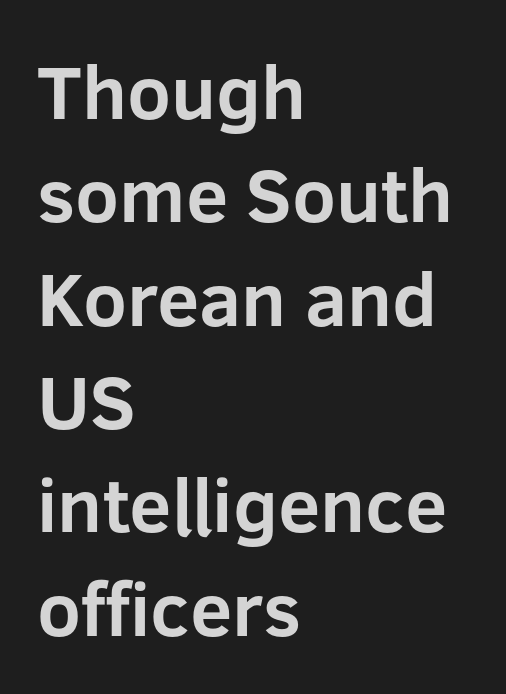
All the whitespace from short lines collects on the right. I'd describe the lettering as bold — thick and assertive. Do the characters align in a grid? No, the font is proportional. Ordinary non-slanted type is in use. Serifs: no, the terminals of the letterforms are clean. Students, observe: this is what conventionally led text looks like.
